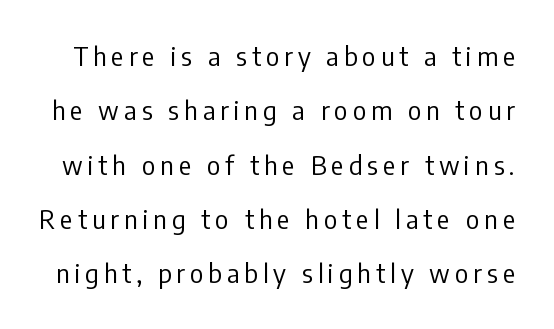
Q: Is the text bold? A: No.
Q: Is the text italic (slanted)? A: No, it is upright.
Q: Is the text underlined? A: No.
Q: Is the spacing between lines tight, normal or loose? A: Loose.
